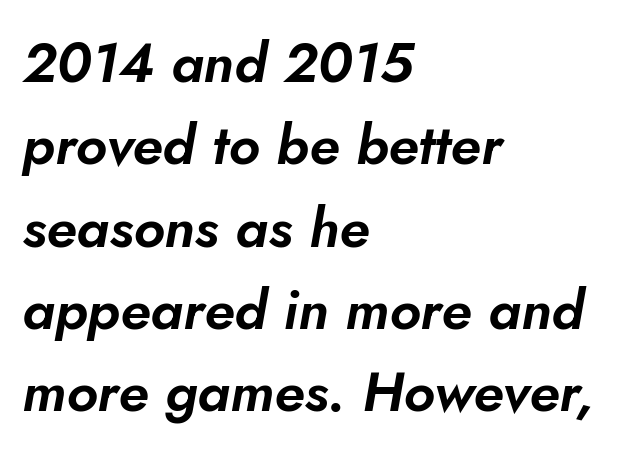
The image shows 56 px text type, italic (leaning right); set left-aligned, normal line spacing (1.47x), normal letter spacing, not underlined; low stroke contrast and a small x-height.
